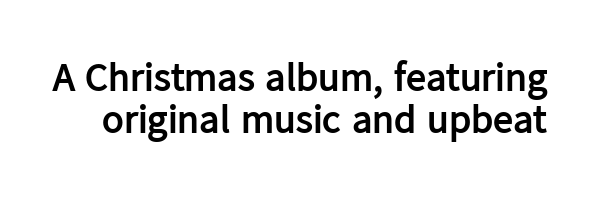
{"serif": "no", "italic": "no", "bold": "yes", "weight": "semibold", "width": "normal", "stroke_contrast": "low", "x_height": "medium", "monospaced": "no", "underline": "no", "line_spacing": "tight", "line_spacing_ratio": 1.04, "letter_spacing": "normal", "letter_spacing_em": 0.0, "glyph_px": 40}
